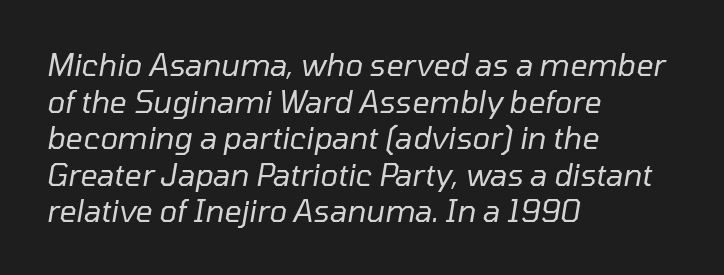
Q: Is the text bold? A: No.
Q: Is the text italic (slanted)? A: Yes, it leans right by about 10 degrees.
Q: Is the text underlined? A: No.
Q: How is the paragraph aligned? A: Left-aligned.
Q: Is the spacing between letters normal or unusually wide? A: Normal.
Q: Width (condensed, normal, or wide)? A: Normal.
Q: Stroke contrast? A: Low.
Q: x-height? A: Medium.
Q: Monospaced? A: No.
